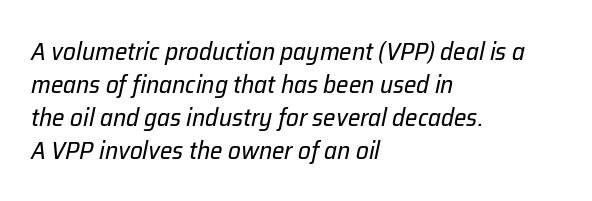
{"italic": "yes", "lean": "right", "slant_degrees": 12, "bold": "no", "underline": "no", "align": "left", "line_spacing": "normal", "line_spacing_ratio": 1.32, "letter_spacing": "normal", "letter_spacing_em": 0.0, "glyph_px": 25}
